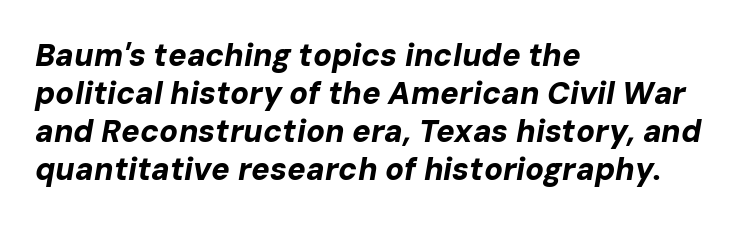
{"italic": "yes", "lean": "right", "slant_degrees": 10, "bold": "yes", "weight": "bold", "width": "normal", "stroke_contrast": "low", "x_height": "medium", "monospaced": "no", "underline": "no", "align": "left", "line_spacing_ratio": 1.23, "letter_spacing": "normal", "letter_spacing_em": 0.0, "glyph_px": 31}
